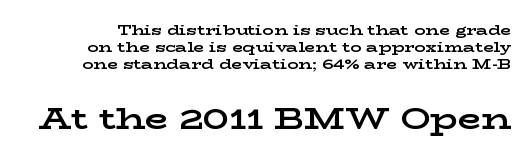
The letters sit at their default tracking, neither squeezed nor spread. Proportional: the letters do not fall into vertical columns. Set as a true bold cut, around the 700 mark. The lettering holds an erect, upright posture throughout. The words here are not underlined.
